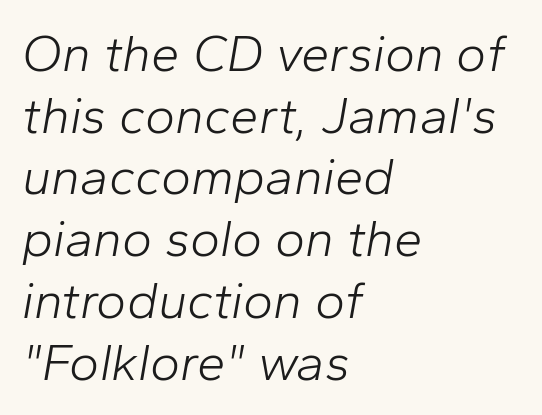
{"italic": "yes", "lean": "right", "slant_degrees": 10, "bold": "no", "weight": "light", "width": "normal", "stroke_contrast": "low", "x_height": "medium", "monospaced": "no", "underline": "no", "align": "left", "line_spacing_ratio": 1.21, "letter_spacing": "normal", "letter_spacing_em": 0.0, "glyph_px": 51}
